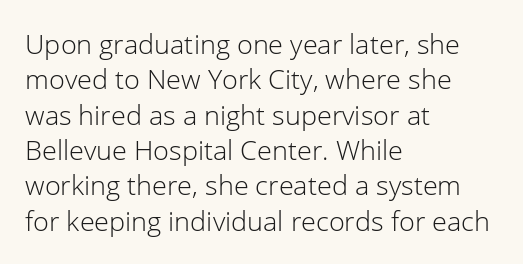
The image shows 27 px text type, upright; set left-aligned, normal line spacing (1.31x), normal letter spacing, not underlined.
